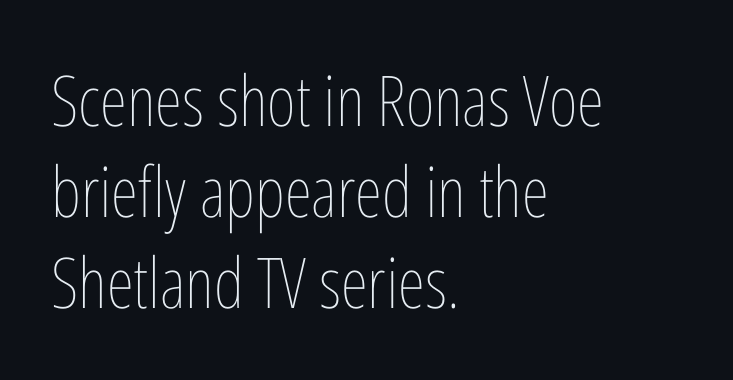
Characters remain perfectly vertical along every line. Leading: standard. The rag falls on the right side of this text block. Each letter keeps its own natural width here, so spacing adapts to shape. Words float on clear page, feet unadorned.
